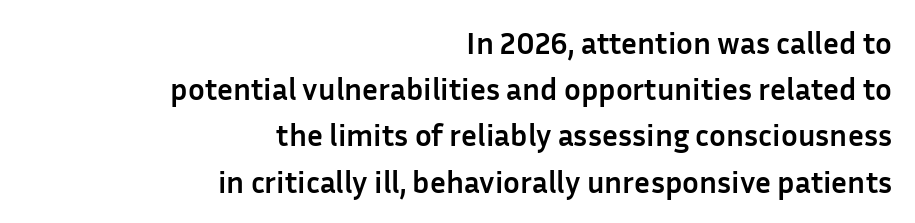
{"serif": "no", "italic": "no", "bold": "yes", "weight": "semibold", "width": "normal", "stroke_contrast": "low", "x_height": "medium", "monospaced": "no", "underline": "no", "align": "right", "line_spacing": "normal", "line_spacing_ratio": 1.49, "letter_spacing": "normal", "letter_spacing_em": 0.0, "glyph_px": 31}
